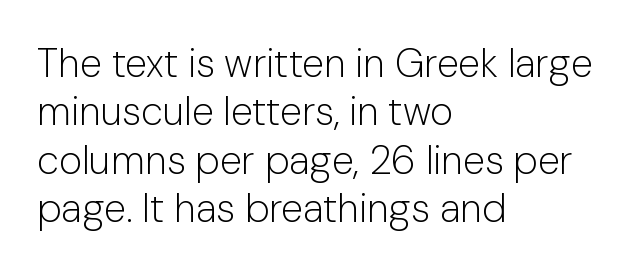
{"serif": "no", "italic": "no", "bold": "no", "weight": "light", "width": "normal", "stroke_contrast": "low", "x_height": "medium", "monospaced": "no", "underline": "no", "align": "left", "line_spacing_ratio": 1.21, "letter_spacing": "normal", "letter_spacing_em": 0.0, "glyph_px": 40}
